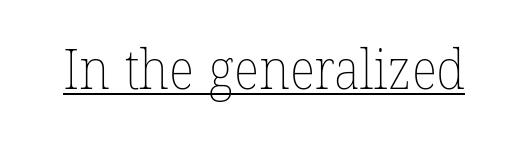
The image shows 55 px thin type; set normal letter spacing, underlined; low stroke contrast and a medium x-height.
